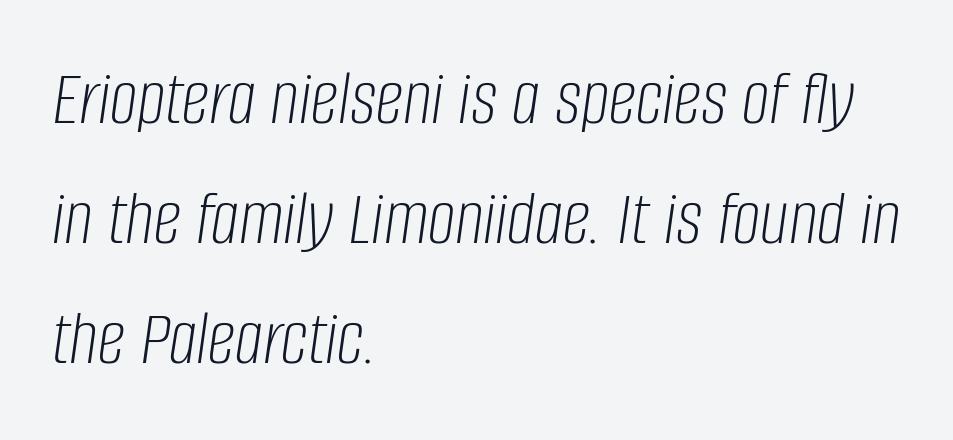
The cut favours lightness, reaching ordinary text weight at its darkest. Left-aligned paragraph, ragged on the right. Vertical spacing — default. Just letters on the line, the space beneath them empty. Looks like regular typesetting: each glyph gets only the width it needs.
